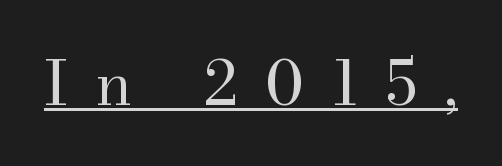
{"serif": "yes", "italic": "no", "bold": "no", "weight": "regular", "width": "normal", "stroke_contrast": "medium", "x_height": "small", "monospaced": "no", "underline": "yes", "letter_spacing": "wide", "letter_spacing_em": 0.46, "glyph_px": 61}
